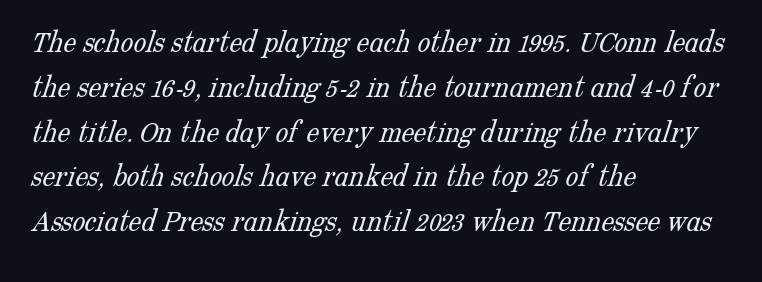
Quick note: interline space is typical. Weight: regular or lighter. Each line starts at the same left margin while the right side varies. This rendering employs a face with finishing strokes, i.e., a serif. Beneath every word, the page is bare.
